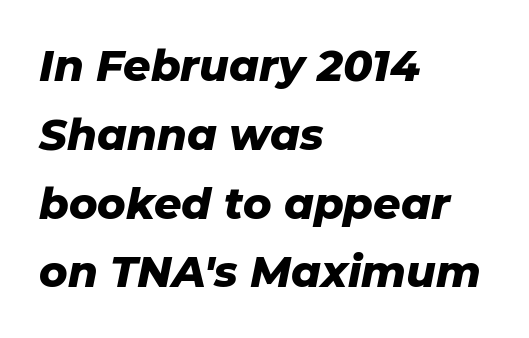
The image shows 43 px heavy type, italic (leaning right); set left-aligned, normal line spacing (1.6x), normal letter spacing, not underlined; low stroke contrast and a medium x-height.
